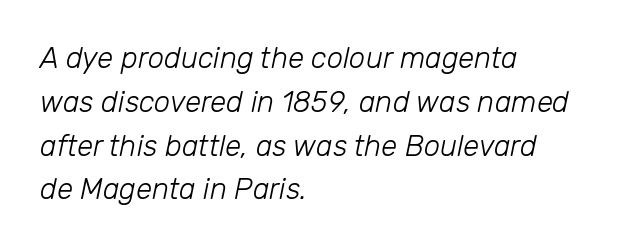
The image shows 29 px light type, italic (leaning right); set left-aligned, normal line spacing (1.51x), normal letter spacing, not underlined; low stroke contrast and a medium x-height.
